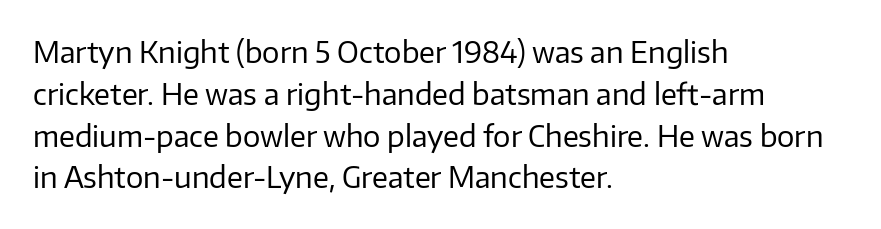
Q: Is the text bold? A: No.
Q: Is the text italic (slanted)? A: No, it is upright.
Q: Is the typeface a serif or a sans-serif typeface? A: Sans-serif.
Q: Is the text underlined? A: No.
Q: How is the paragraph aligned? A: Left-aligned.
Q: Is the spacing between letters normal or unusually wide? A: Normal.
Q: Is the spacing between lines tight, normal or loose? A: Normal.
Q: Width (condensed, normal, or wide)? A: Normal.
Q: Stroke contrast? A: Low.
Q: x-height? A: Medium.
Q: Monospaced? A: No.
